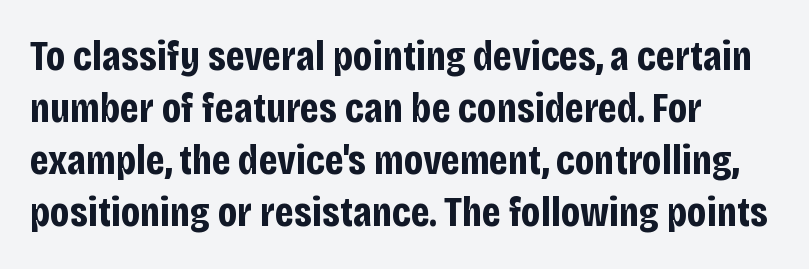
Q: Is the text bold? A: Yes.
Q: Is the text italic (slanted)? A: No, it is upright.
Q: Is the typeface a serif or a sans-serif typeface? A: Sans-serif.
Q: Is the text underlined? A: No.
Q: How is the paragraph aligned? A: Left-aligned.
Q: Is the spacing between letters normal or unusually wide? A: Normal.
Q: Width (condensed, normal, or wide)? A: Condensed.
Q: Stroke contrast? A: Low.
Q: x-height? A: Large.
Q: Monospaced? A: No.
